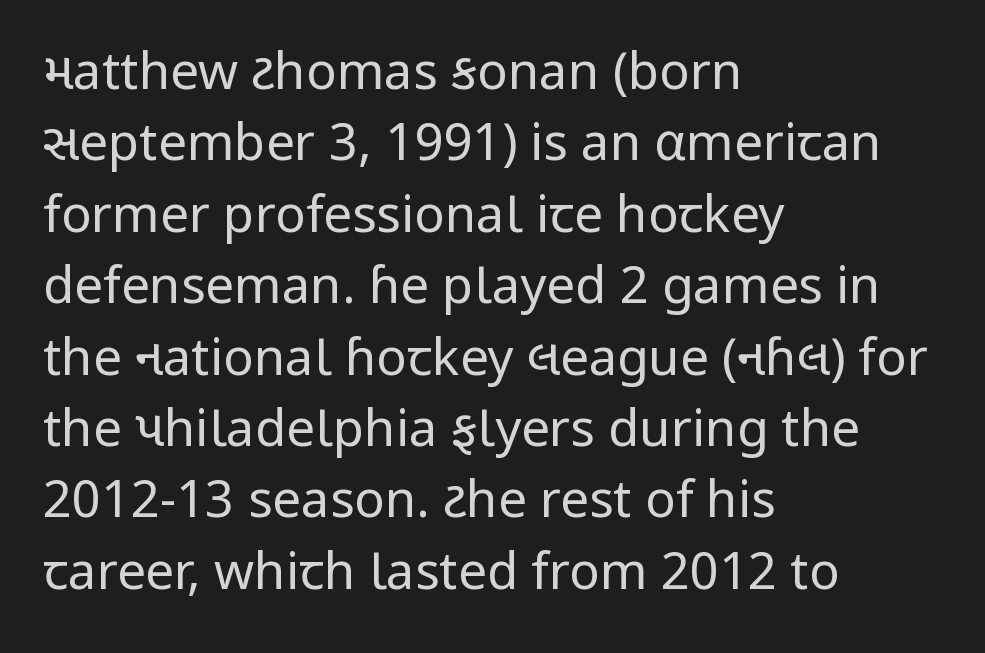
The letters look calm and open, with moderate or lighter stems. Honestly, there is no underline to notice here at all. Style check: upright. The passage is arranged the way most books set body copy — flush left.
